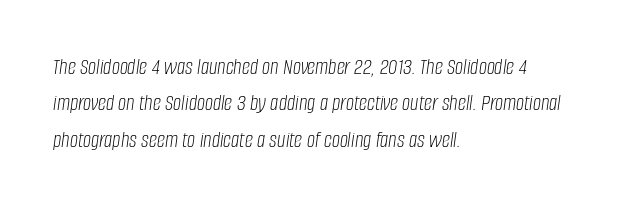
The image shows 23 px text type, italic (leaning right); set left-aligned, normal line spacing (1.58x), normal letter spacing, not underlined.
